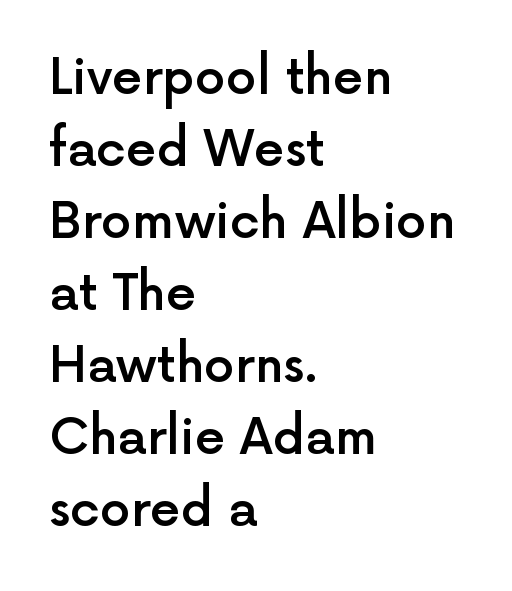
Q: Is the text bold? A: Semi-bold.
Q: Is the text italic (slanted)? A: No, it is upright.
Q: Is the typeface a serif or a sans-serif typeface? A: Sans-serif.
Q: Is the text underlined? A: No.
Q: How is the paragraph aligned? A: Left-aligned.
Q: Is the spacing between letters normal or unusually wide? A: Normal.
Q: Is the spacing between lines tight, normal or loose? A: Normal.
Q: Width (condensed, normal, or wide)? A: Normal.
Q: x-height? A: Medium.
Q: Monospaced? A: No.
